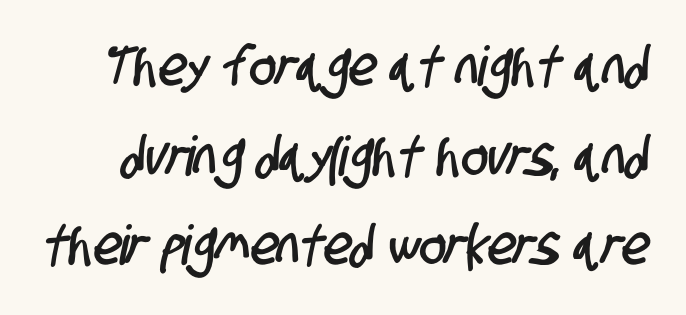
Character widths vary here, with narrow letters taking less room than wide ones. Has an underline been added? It has not. The block of text has a typical density, with ordinary space between rows. Honestly, the letter spacing is just normal — you wouldn't notice it.
